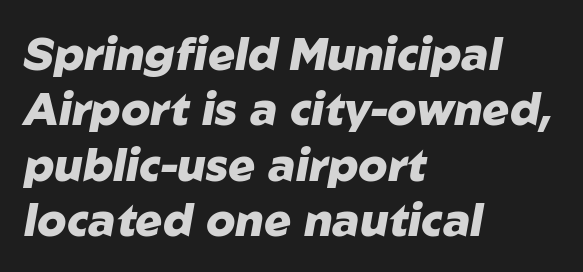
{"italic": "yes", "lean": "right", "slant_degrees": 10, "bold": "yes", "weight": "heavy", "width": "normal", "stroke_contrast": "low", "x_height": "medium", "monospaced": "no", "underline": "no", "align": "left", "line_spacing_ratio": 1.23, "letter_spacing": "normal", "letter_spacing_em": 0.0, "glyph_px": 45}
